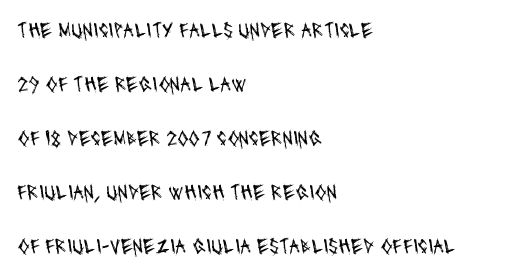
The image shows 22 px text type; set left-aligned, loose line spacing (2.45x), normal letter spacing, not underlined.
